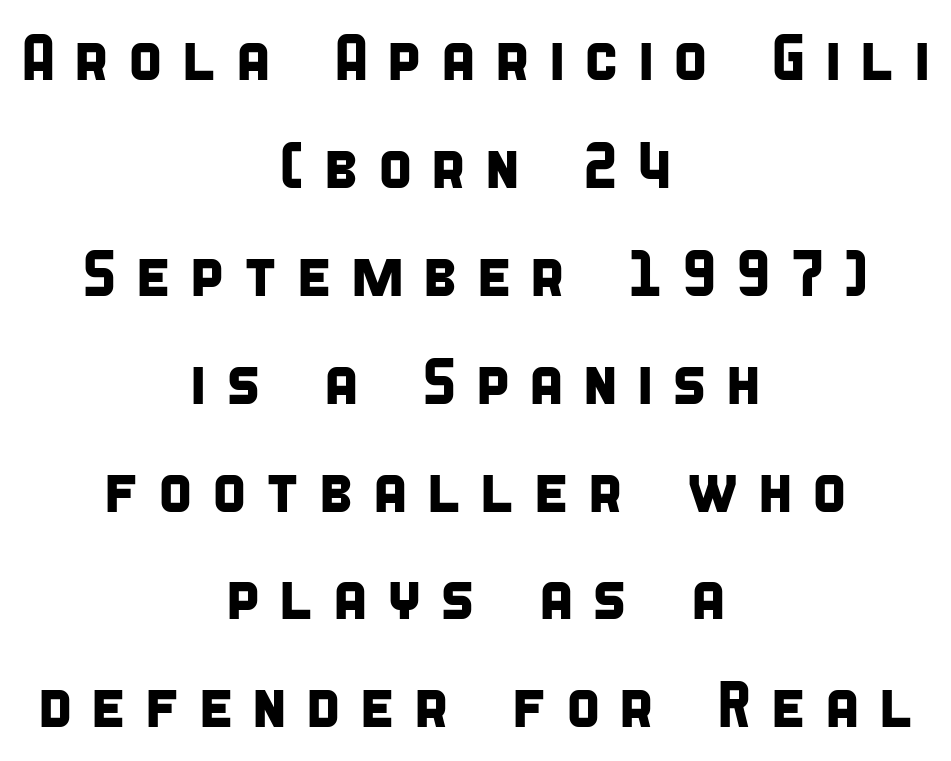
{"serif": "no", "width": "condensed", "stroke_contrast": "low", "x_height": "large", "monospaced": "no", "underline": "no", "align": "center", "line_spacing": "normal", "line_spacing_ratio": 1.66, "letter_spacing": "wide", "letter_spacing_em": 0.26, "glyph_px": 65}
